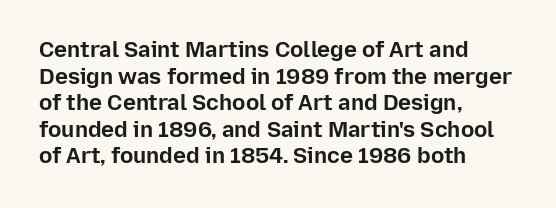
Q: Is the text bold? A: Yes.
Q: Is the text italic (slanted)? A: No, it is upright.
Q: Is the text underlined? A: No.
Q: How is the paragraph aligned? A: Left-aligned.
Q: Is the spacing between letters normal or unusually wide? A: Normal.
